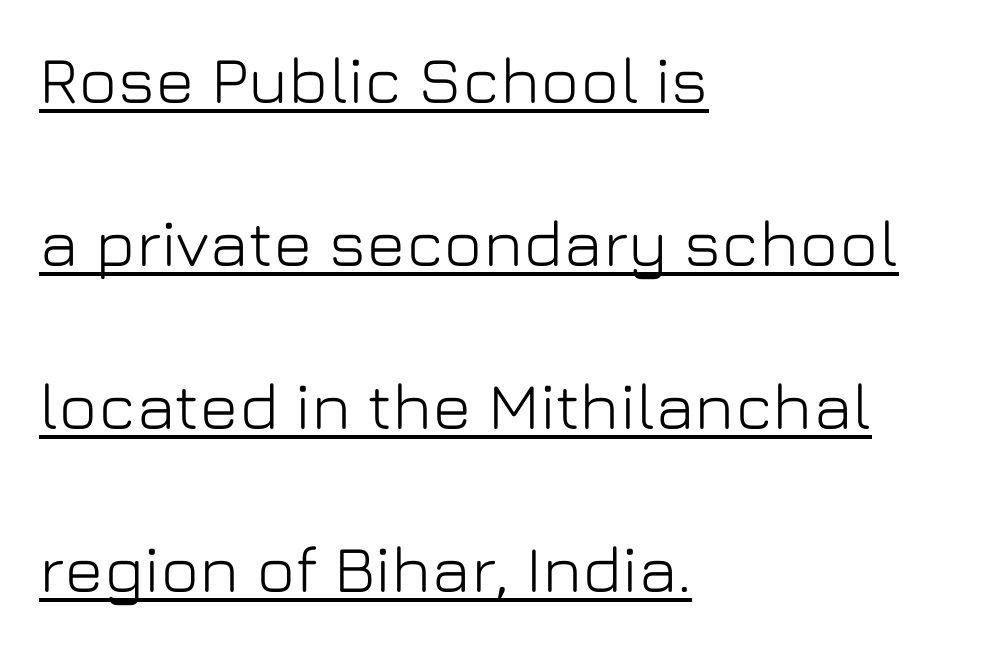
Q: Is the text italic (slanted)? A: No, it is upright.
Q: Is the typeface a serif or a sans-serif typeface? A: Sans-serif.
Q: Is the text underlined? A: Yes.
Q: How is the paragraph aligned? A: Left-aligned.
Q: Is the spacing between letters normal or unusually wide? A: Normal.
Q: Is the spacing between lines tight, normal or loose? A: Loose.
Q: Width (condensed, normal, or wide)? A: Normal.
Q: Stroke contrast? A: Low.
Q: x-height? A: Medium.
Q: Monospaced? A: No.
